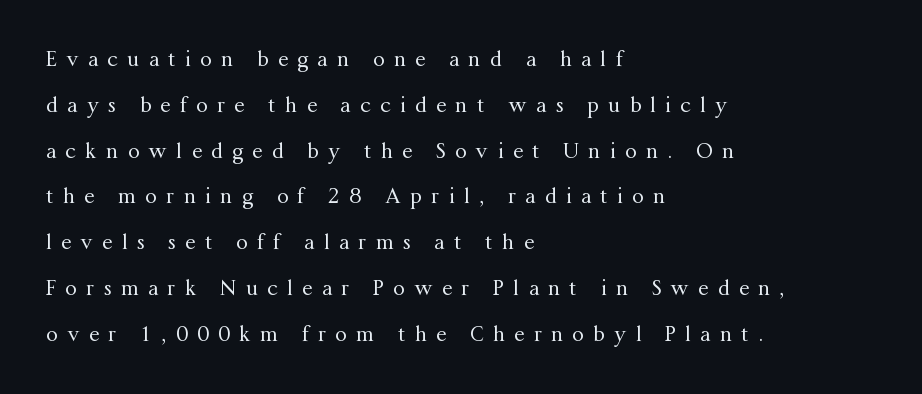
Q: Is the text bold? A: No.
Q: Is the text italic (slanted)? A: No, it is upright.
Q: Is the text underlined? A: No.
Q: How is the paragraph aligned? A: Left-aligned.
Q: Is the spacing between letters normal or unusually wide? A: Unusually wide.
Q: Is the spacing between lines tight, normal or loose? A: Loose.
